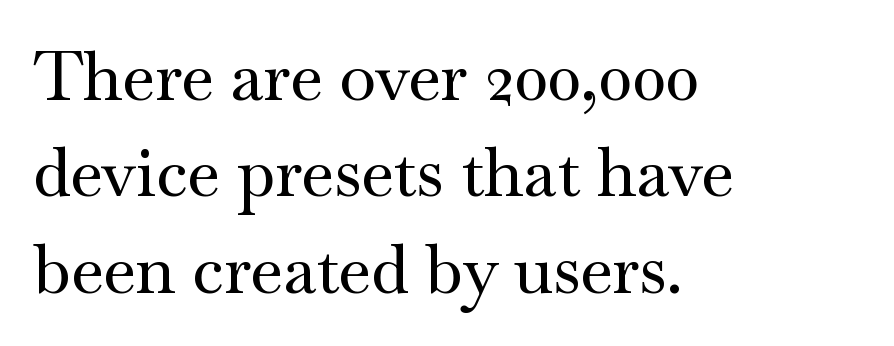
Each new line begins a customary step beneath the previous one. I'd call this a serif setting — the letters wear small feet. Words appear dense and cohesive because spacing is normal. A typesetter would call this proportional, since set widths differ per character.
